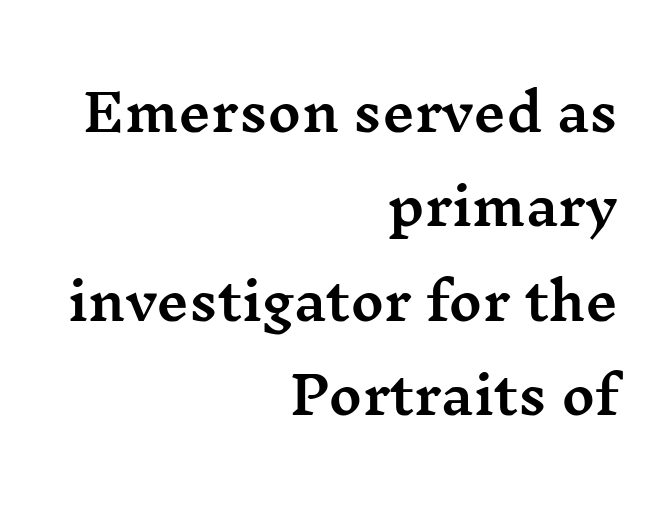
The image shows 51 px wide serif type, upright; set right-aligned, line spacing 1.85x, normal letter spacing, not underlined; medium stroke contrast and a medium x-height.
